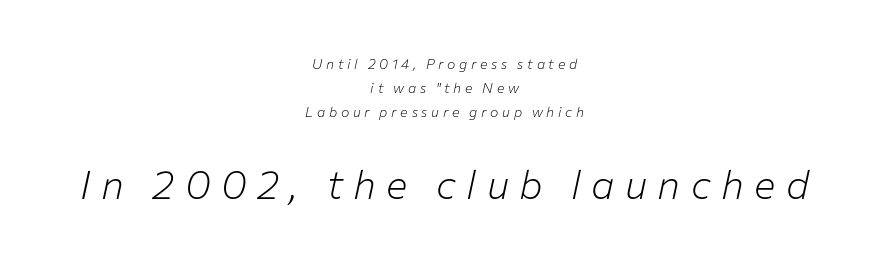
Notice how the passage keeps no hard edge, just a central spine. The gap between lines stays unmarked. When letters slant like this, we call the style italic. This layout puts the modest block above and the oversized block below. Here the designer chose a conventional face with non-uniform glyph widths.
